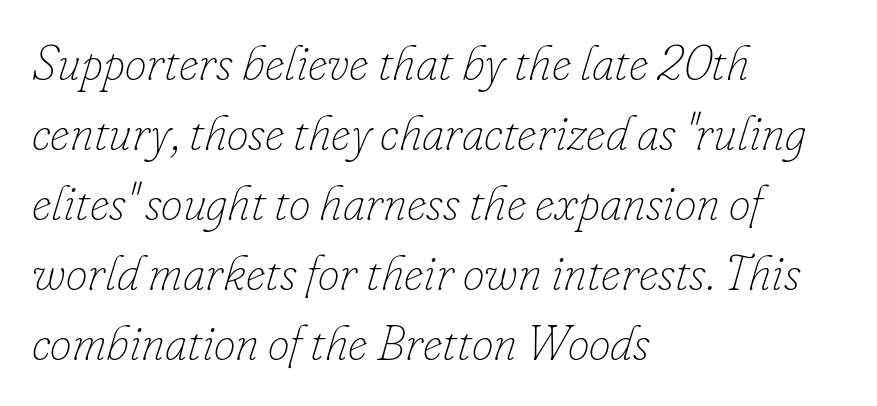
The image shows 49 px thin type, italic (leaning right); set left-aligned, normal line spacing (1.43x), normal letter spacing, not underlined; low stroke contrast and a small x-height.
